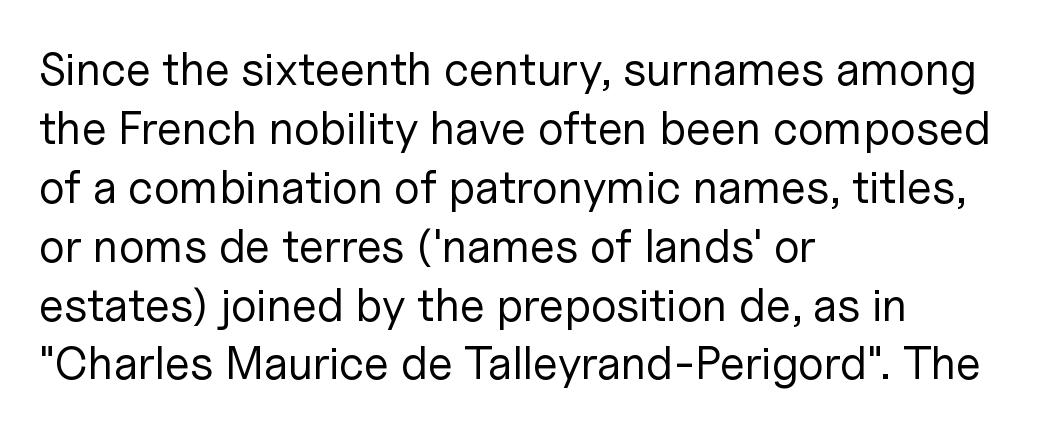
The image shows 46 px regular-weight sans-serif type, upright; set left-aligned, normal line spacing (1.28x), normal letter spacing, not underlined; low stroke contrast and a medium x-height.
